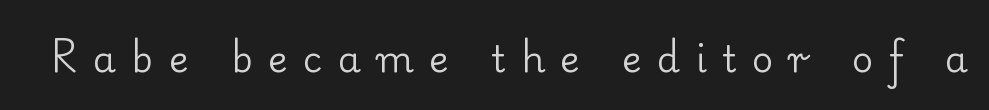
The image shows 37 px regular-weight serif type, upright; set unusually wide letter spacing (+0.42 em), not underlined; low stroke contrast and a small x-height.
